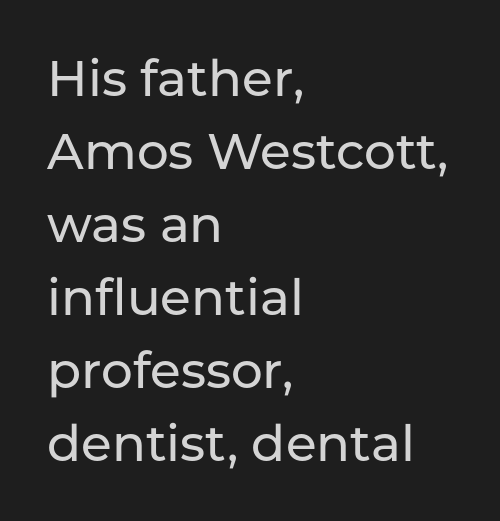
Q: Is the text italic (slanted)? A: No, it is upright.
Q: Is the typeface a serif or a sans-serif typeface? A: Sans-serif.
Q: Is the text underlined? A: No.
Q: How is the paragraph aligned? A: Left-aligned.
Q: Is the spacing between letters normal or unusually wide? A: Normal.
Q: Is the spacing between lines tight, normal or loose? A: Normal.
Q: Width (condensed, normal, or wide)? A: Normal.
Q: Stroke contrast? A: Low.
Q: x-height? A: Medium.
Q: Monospaced? A: No.
